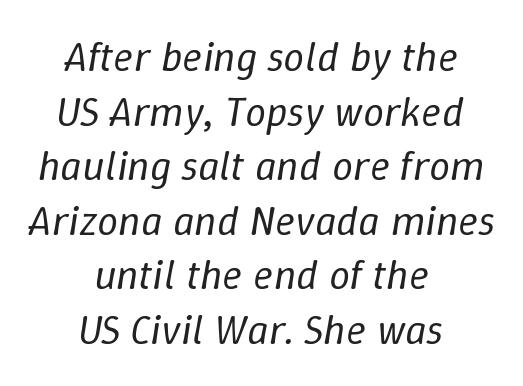
Q: Is the text bold? A: No.
Q: Is the text italic (slanted)? A: Yes, it leans right by about 9 degrees.
Q: Is the text underlined? A: No.
Q: How is the paragraph aligned? A: Centered.
Q: Is the spacing between letters normal or unusually wide? A: Normal.
Q: Is the spacing between lines tight, normal or loose? A: Normal.
Q: Width (condensed, normal, or wide)? A: Normal.
Q: Stroke contrast? A: Low.
Q: x-height? A: Medium.
Q: Monospaced? A: No.
